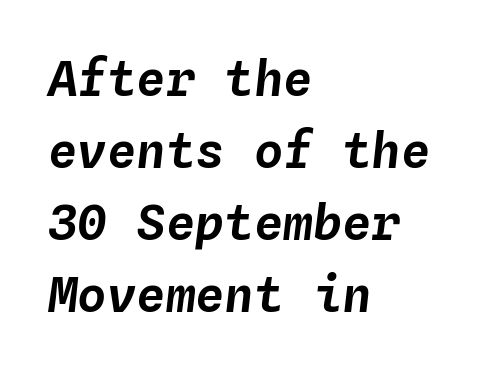
The image shows 49 px text type, italic (leaning right), monospaced; set left-aligned, normal line spacing (1.47x), normal letter spacing, not underlined; low stroke contrast and a medium x-height.
